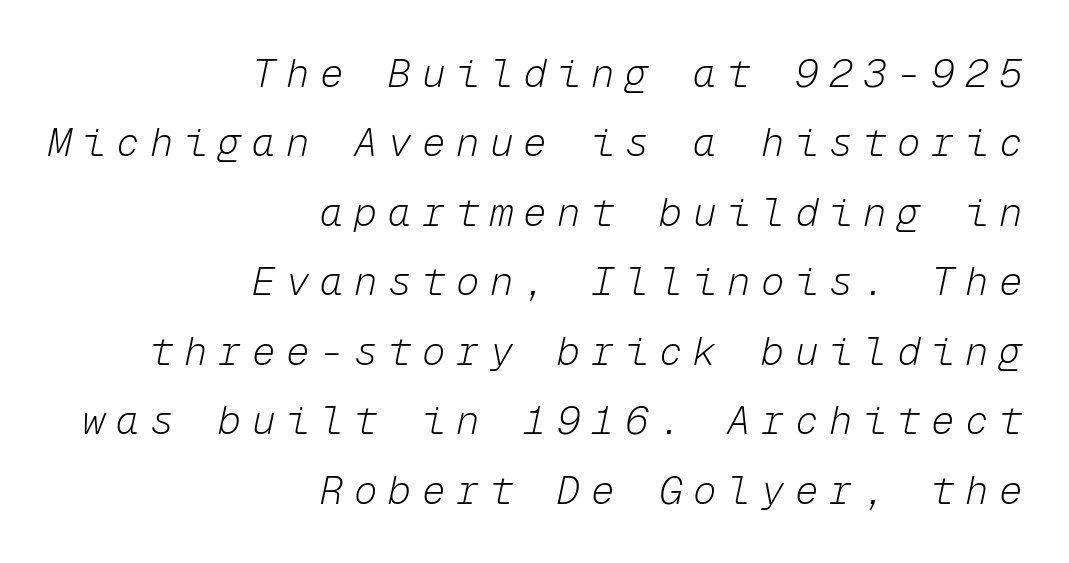
The image shows 39 px light type, italic (leaning right), monospaced; set right-aligned, line spacing 1.78x, unusually wide letter spacing (+0.27 em), not underlined; low stroke contrast and a medium x-height.
